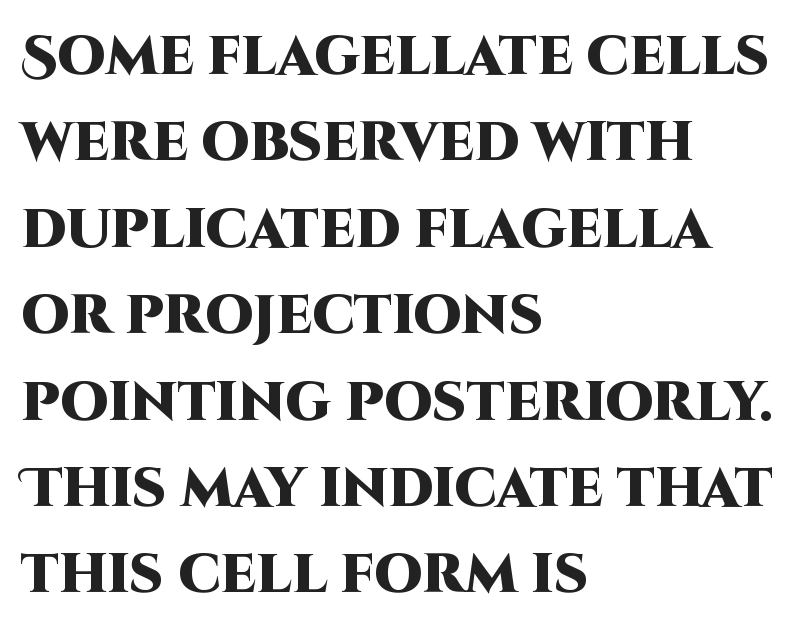
{"serif": "no", "italic": "no", "bold": "yes", "weight": "heavy", "width": "normal", "stroke_contrast": "high", "x_height": "large", "monospaced": "no", "underline": "no", "align": "left", "line_spacing": "normal", "line_spacing_ratio": 1.6, "letter_spacing": "normal", "letter_spacing_em": 0.0, "glyph_px": 54}
